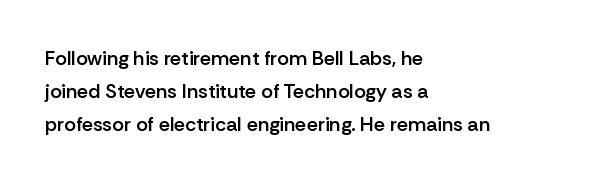
{"italic": "no", "bold": "semi", "underline": "no", "align": "left", "line_spacing": "normal", "line_spacing_ratio": 1.65, "letter_spacing": "normal", "letter_spacing_em": 0.0, "glyph_px": 20}
